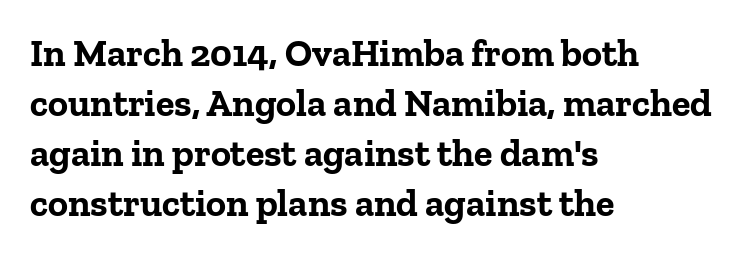
Q: Is the text bold? A: Yes.
Q: Is the text italic (slanted)? A: No, it is upright.
Q: Is the typeface a serif or a sans-serif typeface? A: Serif.
Q: Is the text underlined? A: No.
Q: How is the paragraph aligned? A: Left-aligned.
Q: Is the spacing between letters normal or unusually wide? A: Normal.
Q: Is the spacing between lines tight, normal or loose? A: Normal.
Q: Width (condensed, normal, or wide)? A: Normal.
Q: Stroke contrast? A: Low.
Q: x-height? A: Medium.
Q: Monospaced? A: No.
